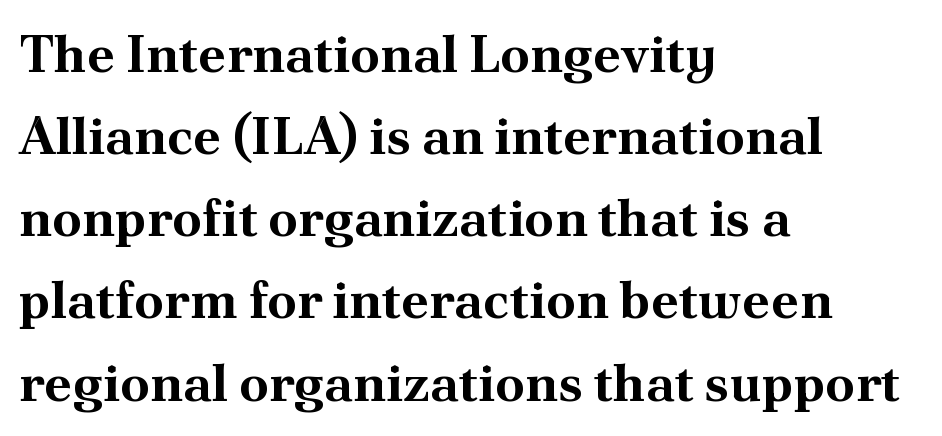
{"serif": "yes", "italic": "no", "bold": "yes", "weight": "bold", "width": "normal", "stroke_contrast": "medium", "x_height": "small", "monospaced": "no", "underline": "no", "align": "left", "line_spacing": "normal", "line_spacing_ratio": 1.55, "letter_spacing": "normal", "letter_spacing_em": 0.0, "glyph_px": 53}
